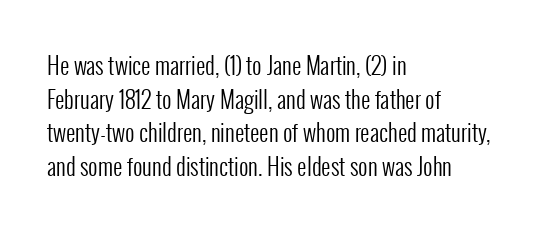
{"italic": "no", "bold": "no", "underline": "no", "align": "left", "line_spacing": "normal", "line_spacing_ratio": 1.46, "letter_spacing": "normal", "letter_spacing_em": 0.0, "glyph_px": 23}
